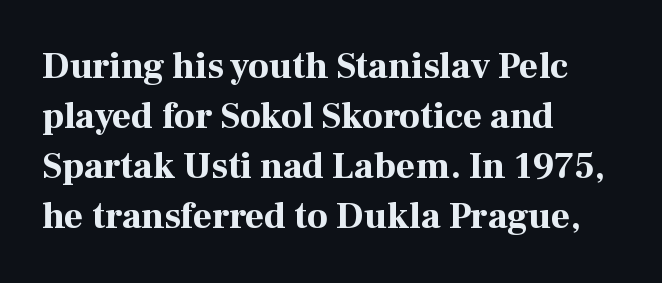
These lines keep a tight, regular rhythm from letter to letter. Each letter keeps its own natural width here, so spacing adapts to shape. Beneath every word, the page is bare. Set as a true bold cut, around the 700 mark. Whoever set this chose a conventional vertical rhythm.
